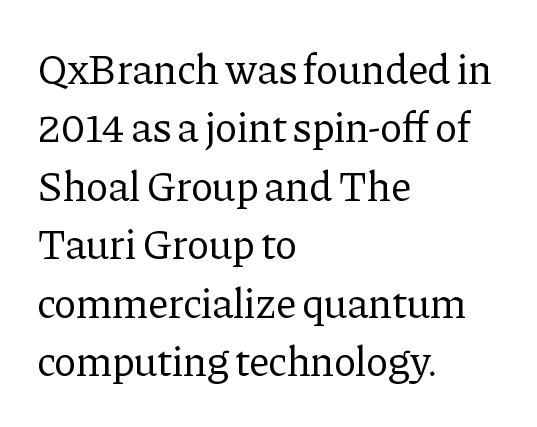
{"serif": "yes", "italic": "no", "bold": "no", "weight": "regular", "width": "normal", "stroke_contrast": "low", "x_height": "medium", "monospaced": "no", "underline": "no", "align": "left", "line_spacing": "normal", "line_spacing_ratio": 1.39, "letter_spacing": "normal", "letter_spacing_em": 0.0, "glyph_px": 42}
